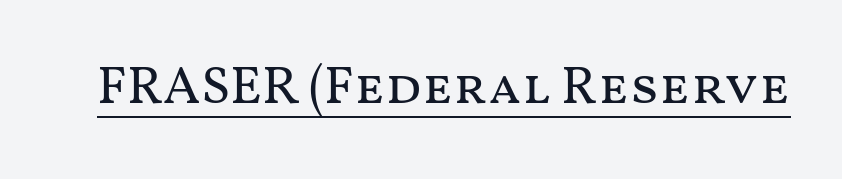
The image shows 53 px regular-weight, wide type, upright; set normal letter spacing, underlined; medium stroke contrast and a medium x-height.
